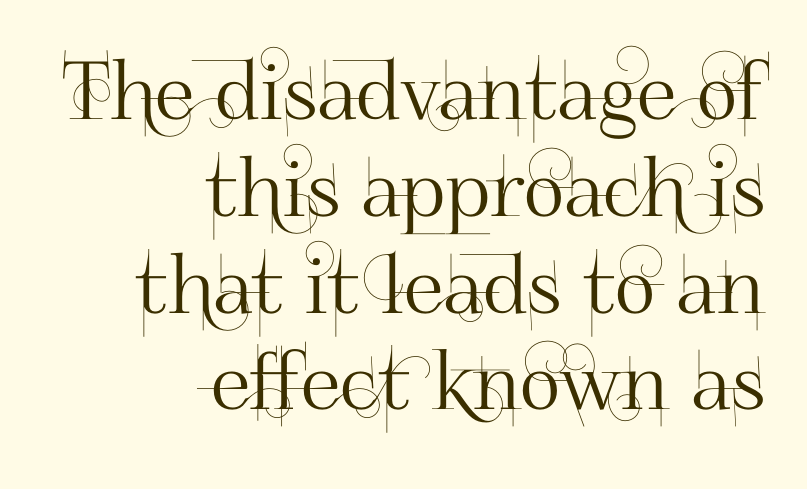
{"serif": "no", "italic": "no", "width": "normal", "stroke_contrast": "high", "x_height": "small", "monospaced": "no", "underline": "no", "align": "right", "line_spacing_ratio": 1.21, "letter_spacing": "normal", "letter_spacing_em": 0.0, "glyph_px": 80}
